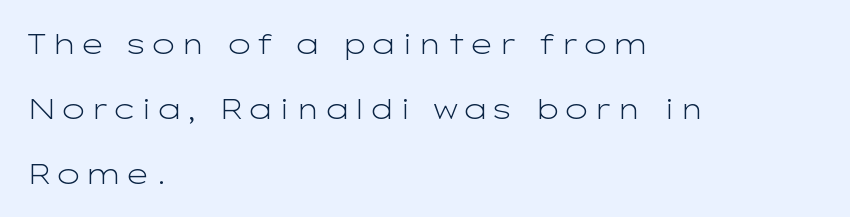
Q: Is the text bold? A: No.
Q: Is the text italic (slanted)? A: No, it is upright.
Q: Is the typeface a serif or a sans-serif typeface? A: Sans-serif.
Q: Is the text underlined? A: No.
Q: How is the paragraph aligned? A: Left-aligned.
Q: Is the spacing between lines tight, normal or loose? A: Loose.
Q: Width (condensed, normal, or wide)? A: Wide.
Q: Stroke contrast? A: Low.
Q: x-height? A: Medium.
Q: Monospaced? A: No.
